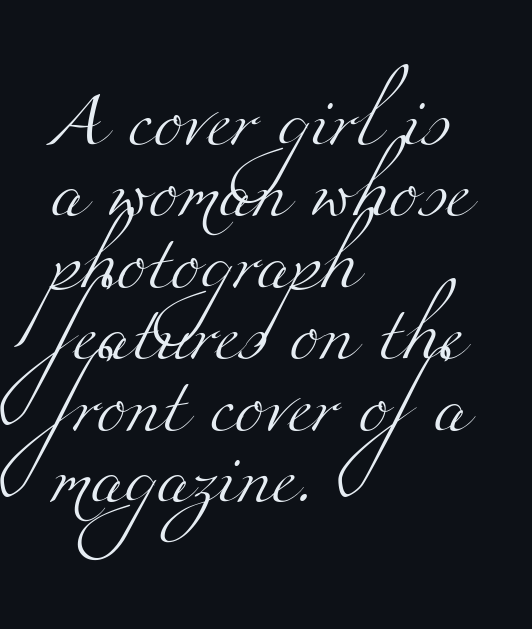
Q: Is the text bold? A: No.
Q: Is the text underlined? A: No.
Q: How is the paragraph aligned? A: Left-aligned.
Q: Is the spacing between letters normal or unusually wide? A: Normal.
Q: Is the spacing between lines tight, normal or loose? A: Normal.
Q: Width (condensed, normal, or wide)? A: Wide.
Q: Stroke contrast? A: Medium.
Q: x-height? A: Small.
Q: Monospaced? A: No.
